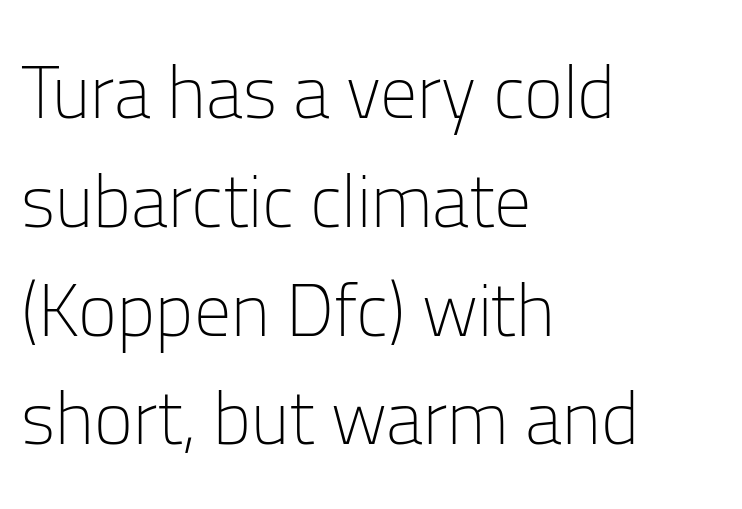
Q: Is the text bold? A: No.
Q: Is the text italic (slanted)? A: No, it is upright.
Q: Is the typeface a serif or a sans-serif typeface? A: Sans-serif.
Q: Is the text underlined? A: No.
Q: How is the paragraph aligned? A: Left-aligned.
Q: Is the spacing between letters normal or unusually wide? A: Normal.
Q: Is the spacing between lines tight, normal or loose? A: Normal.
Q: Width (condensed, normal, or wide)? A: Normal.
Q: Stroke contrast? A: Low.
Q: x-height? A: Medium.
Q: Monospaced? A: No.
